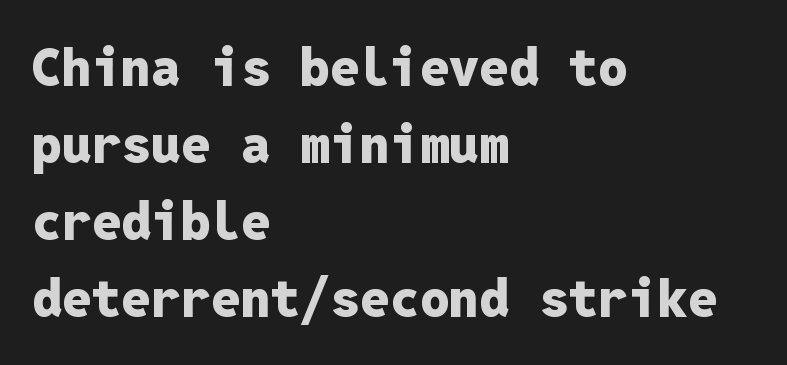
{"serif": "no", "italic": "no", "bold": "yes", "weight": "heavy", "width": "normal", "stroke_contrast": "low", "x_height": "medium", "monospaced": "yes", "underline": "no", "align": "left", "line_spacing": "normal", "line_spacing_ratio": 1.45, "letter_spacing": "normal", "letter_spacing_em": 0.0, "glyph_px": 53}
